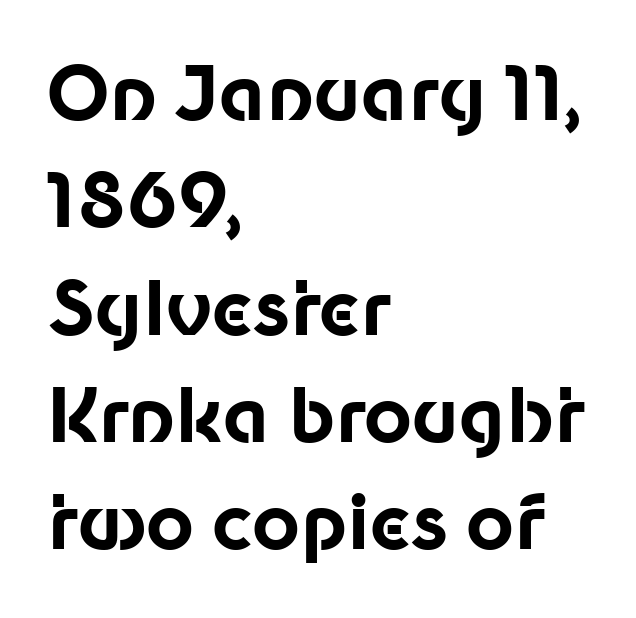
The leading is moderate, giving the passage an even texture. Is this a fixed-width face? No — the glyphs have proportional, varying widths. Here the glyphs are tracked normally, forming tight word shapes. Clear beneath every line of the passage.
